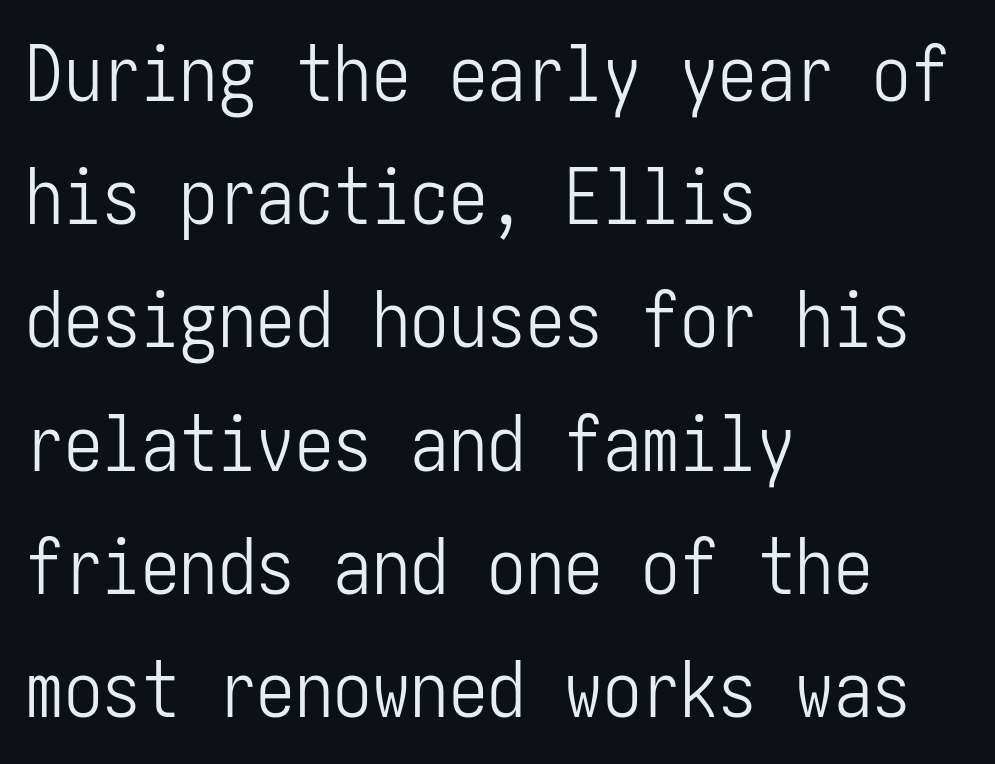
The paragraph shown leans on its left margin. Check where the strokes stop: nothing finishes them off — pure sans. No extra ink here — the face is not bold. The string is rendered with underlining switched off.
